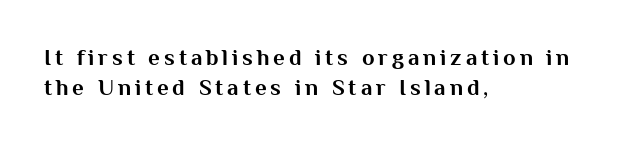
{"italic": "no", "bold": "yes", "underline": "no", "align": "left", "line_spacing": "normal", "line_spacing_ratio": 1.31, "glyph_px": 23}
